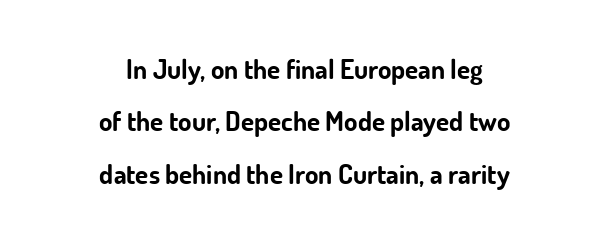
Does the lettering tilt? It doesn't — this is upright. Nobody drew a line under any word here. In terms of weight, the rendering is a true, heavy bold. Loosely led — the rows are spread out. The rendering keeps characters at their native spacing. A centered setting, common on invitations and titles, is used for this passage.
